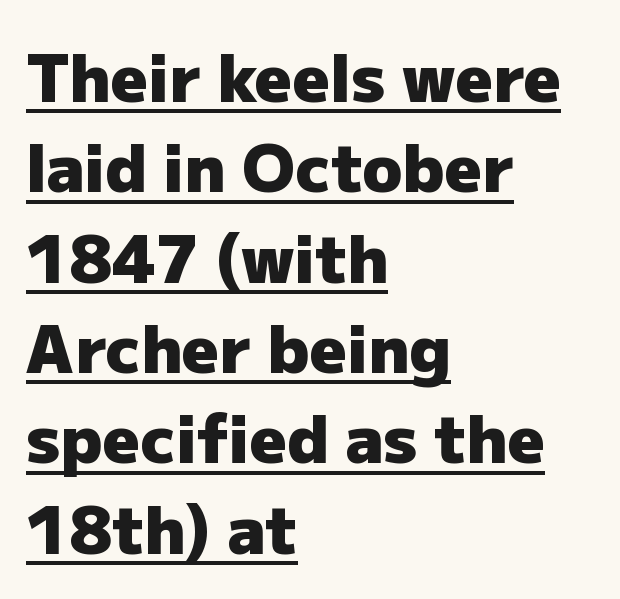
The image shows 65 px heavy sans-serif type, upright; set left-aligned, normal line spacing (1.39x), normal letter spacing, underlined; low stroke contrast and a medium x-height.
